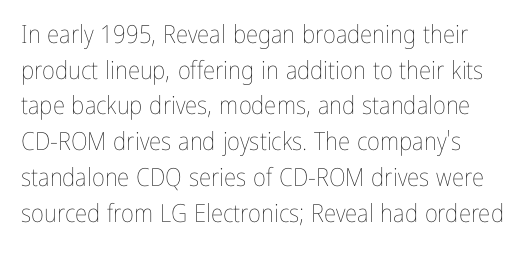
The image shows 25 px text type, upright; set normal line spacing (1.43x), normal letter spacing, not underlined.
